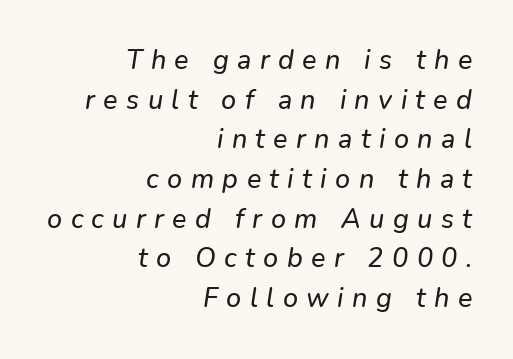
The image shows 27 px text type, italic (leaning right); set right-aligned, normal line spacing (1.47x), unusually wide letter spacing (+0.31 em), not underlined.
